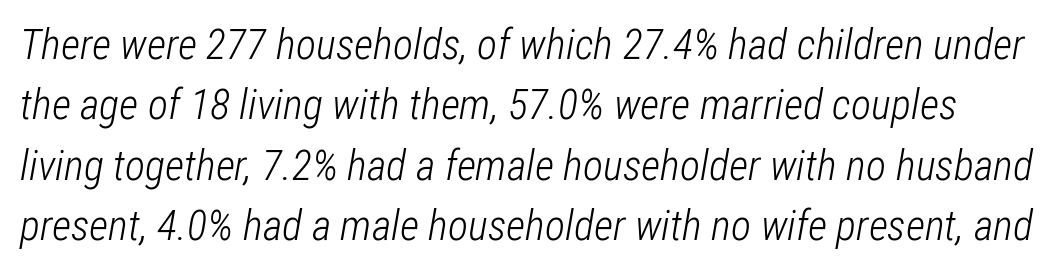
The image shows 42 px light, condensed type, italic (leaning right); set normal line spacing (1.44x), normal letter spacing, not underlined; low stroke contrast and a medium x-height.
